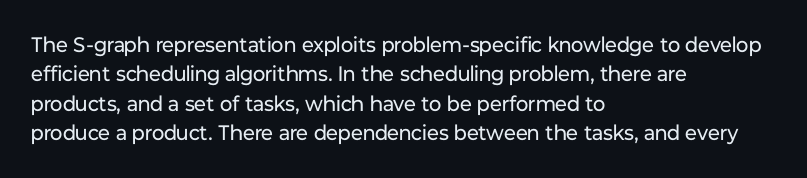
Q: Is the text bold? A: No.
Q: Is the text italic (slanted)? A: No, it is upright.
Q: Is the text underlined? A: No.
Q: How is the paragraph aligned? A: Left-aligned.
Q: Is the spacing between letters normal or unusually wide? A: Normal.
Q: Is the spacing between lines tight, normal or loose? A: Normal.
